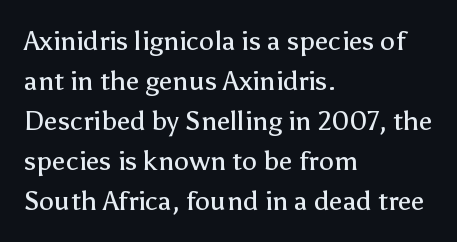
Italic: no, the glyphs are upright roman. Observe the ordinary spacing: letters are neighbours, not strangers. Line spacing here is normal. The zone under the glyphs is completely vacant. These lines stack with their left ends in a neat column.
